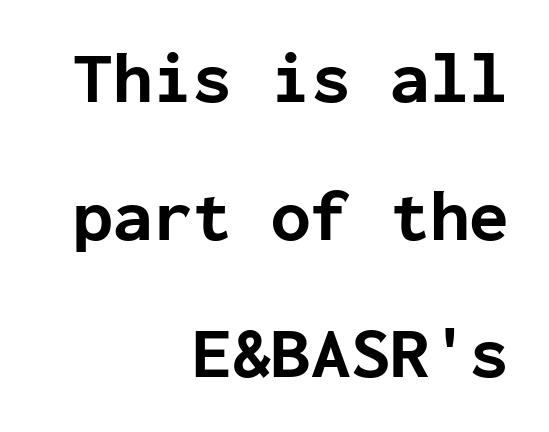
Q: Is the text bold? A: Yes.
Q: Is the text italic (slanted)? A: No, it is upright.
Q: Is the typeface a serif or a sans-serif typeface? A: Sans-serif.
Q: Is the text underlined? A: No.
Q: How is the paragraph aligned? A: Right-aligned.
Q: Is the spacing between letters normal or unusually wide? A: Normal.
Q: Is the spacing between lines tight, normal or loose? A: Loose.
Q: Width (condensed, normal, or wide)? A: Normal.
Q: Stroke contrast? A: Low.
Q: x-height? A: Medium.
Q: Monospaced? A: Yes.
